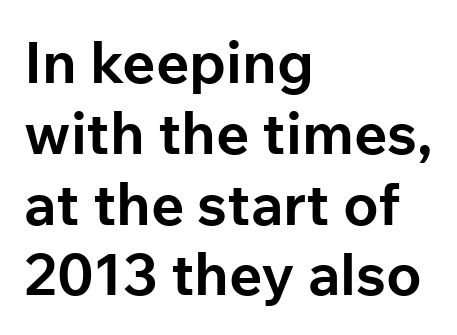
The image shows 58 px bold sans-serif type, upright; set left-aligned, line spacing 1.22x, normal letter spacing, not underlined; low stroke contrast and a medium x-height.
